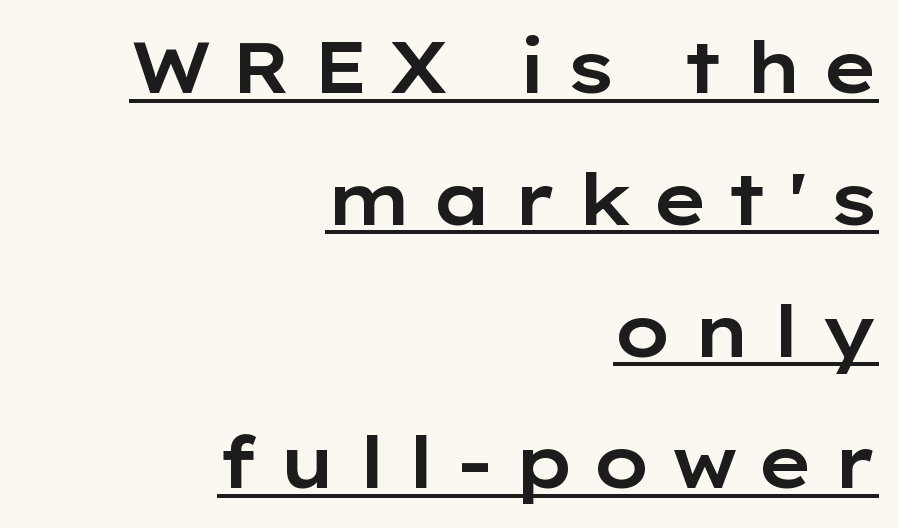
The image shows 72 px wide sans-serif type, upright; set right-aligned, line spacing 1.83x, unusually wide letter spacing (+0.25 em), underlined; low stroke contrast and a medium x-height.
